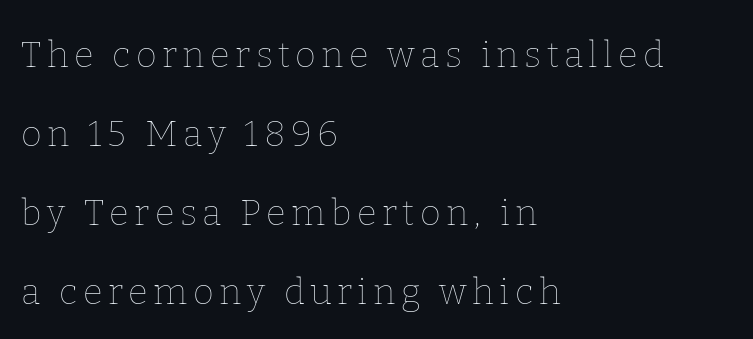
Line beginnings align vertically; line endings do not. Descenders are the only things crossing below the line. If you measured baseline to baseline, you'd find a long distance. The typeface has the unassuming heft of standard copy or less. The letters advance in unequal steps, a hallmark of proportional type.
